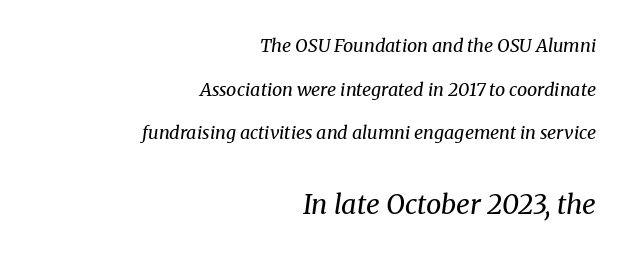
The gap between lines stays unmarked. Would a proofreader flag this as italicized? Yes. This sample uses plain, unmodified letter spacing. Between these two stacked blocks, the lower one wins on size. Each new line begins a long way beneath the previous one. Line endings align vertically; line beginnings do not.
